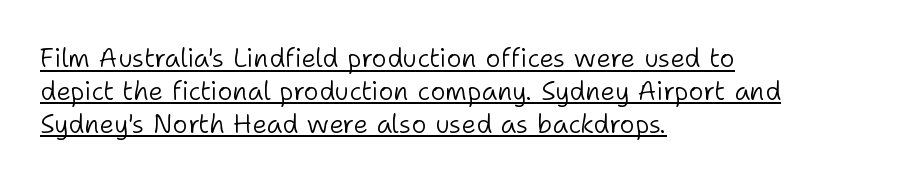
The image shows 26 px text type, upright; set left-aligned, normal line spacing (1.26x), normal letter spacing, underlined.
